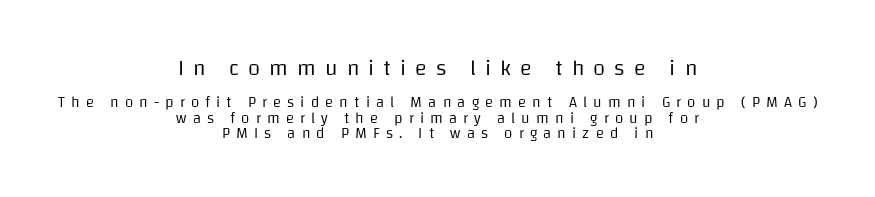
{"italic": "no", "bold": "no", "underline": "no", "align": "center", "line_spacing": "tight", "line_spacing_ratio": 1.03, "letter_spacing": "wide", "letter_spacing_em": 0.41, "larger_block": "first", "size_ratio": 1.47, "glyph_px": 22}
